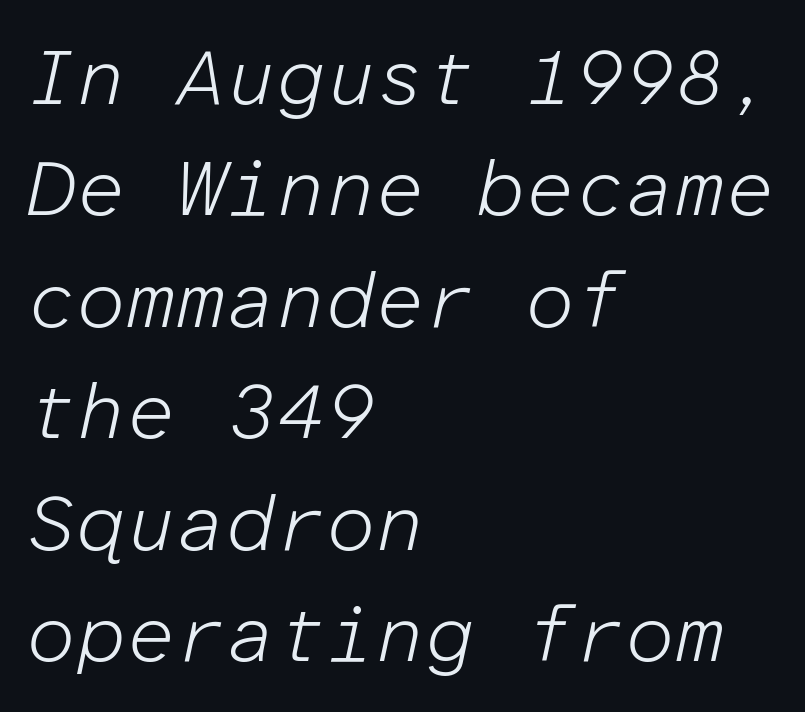
Q: Is the text bold? A: No.
Q: Is the text italic (slanted)? A: Yes, it leans right by about 12 degrees.
Q: Is the text underlined? A: No.
Q: How is the paragraph aligned? A: Left-aligned.
Q: Is the spacing between letters normal or unusually wide? A: Normal.
Q: Is the spacing between lines tight, normal or loose? A: Normal.
Q: Width (condensed, normal, or wide)? A: Normal.
Q: Stroke contrast? A: Low.
Q: x-height? A: Medium.
Q: Monospaced? A: Yes.
